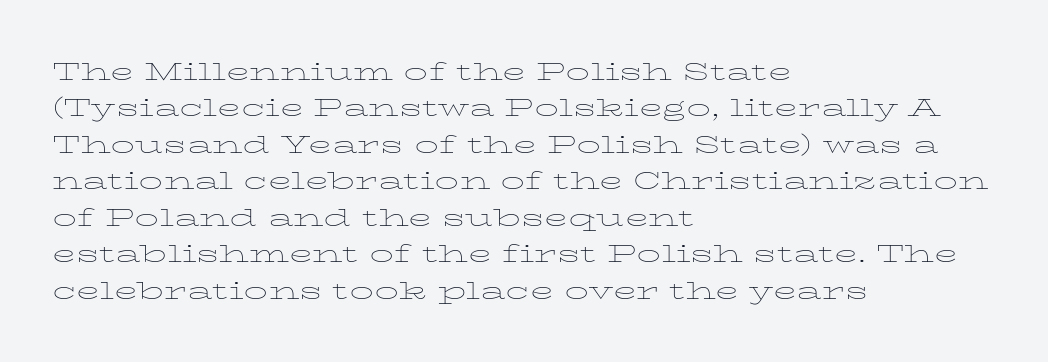
The foot of each line stays bare and open. These lines stack with their left ends in a neat column. Italic: no, the glyphs are upright roman. These lines sit exactly where default settings would place them.
